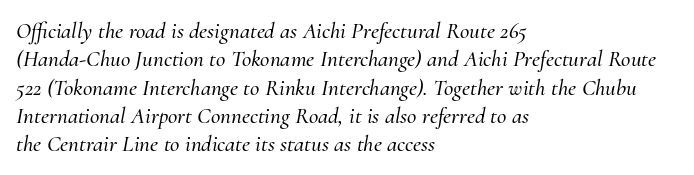
The image shows 23 px text type, italic (leaning right); set left-aligned, line spacing 1.23x, normal letter spacing, not underlined.
